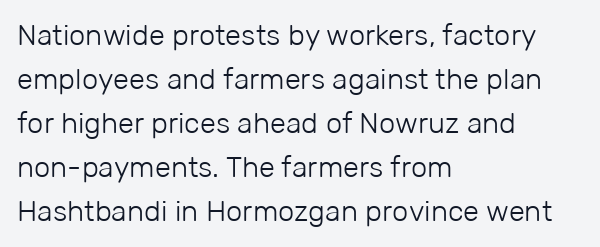
This sample has the flowing, uneven cadence of proportional lettering. Rule under the text: the space is simply empty. Unbolded letterforms with no extra heft. Whoever set this chose a conventional vertical rhythm. The rendering keeps characters at their native spacing. Do the letters lean? They stand straight.
